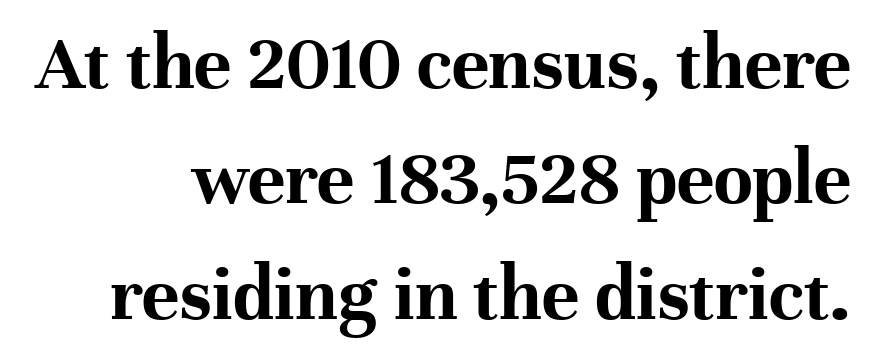
This sample keeps an unexceptional amount of space between lines. Is there any slant? The stems are plumb. These lines carry a lot of weight — the face is fully bold. Nobody touched the tracking dial on this one. The letters advance in unequal steps, a hallmark of proportional type.
